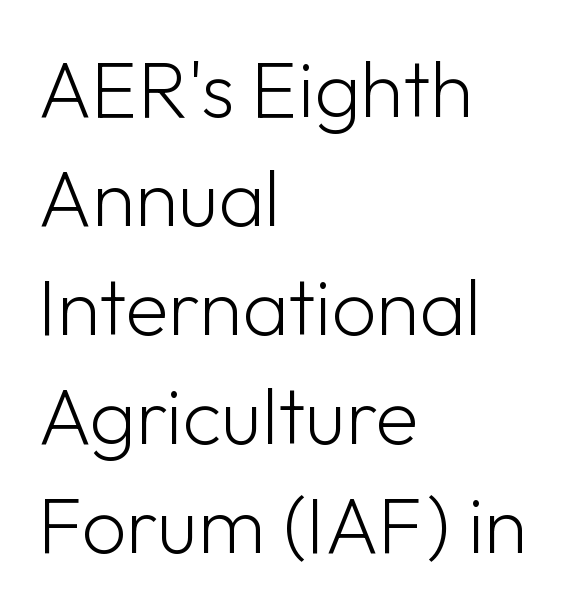
The image shows 79 px light sans-serif type, upright; set left-aligned, normal line spacing (1.38x), normal letter spacing, not underlined; low stroke contrast and a medium x-height.
